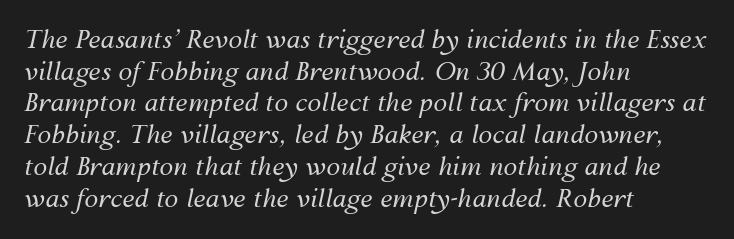
The image shows 25 px text type, italic (leaning right); set left-aligned, normal line spacing (1.27x), normal letter spacing, not underlined.
